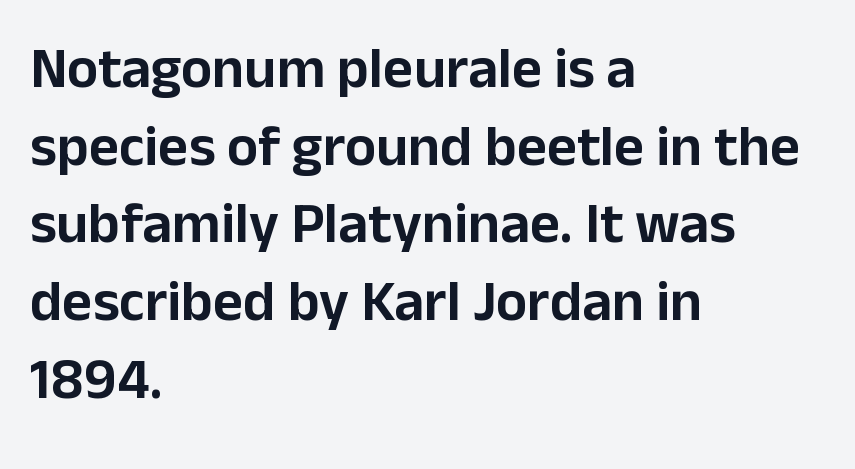
A classic flush-left, rag-right setting is used for this passage. In terms of posture, this sample is upright. Note the varied advance widths — an 'i' is clearly narrower than an 'm'. Grotesque or geometric, the face here clearly has no serifs. The zone under the glyphs is completely vacant.
